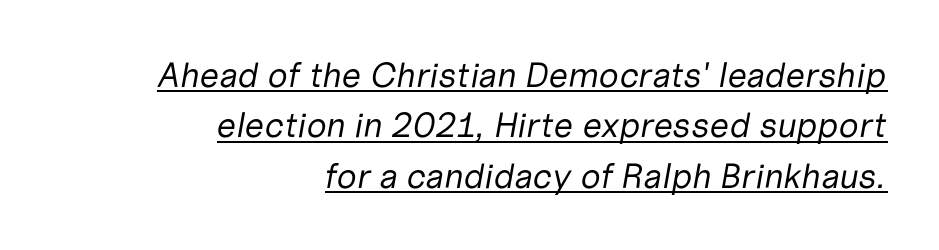
The image shows 35 px regular-weight type, italic (leaning right); set right-aligned, normal line spacing (1.44x), normal letter spacing, underlined; low stroke contrast and a medium x-height.
